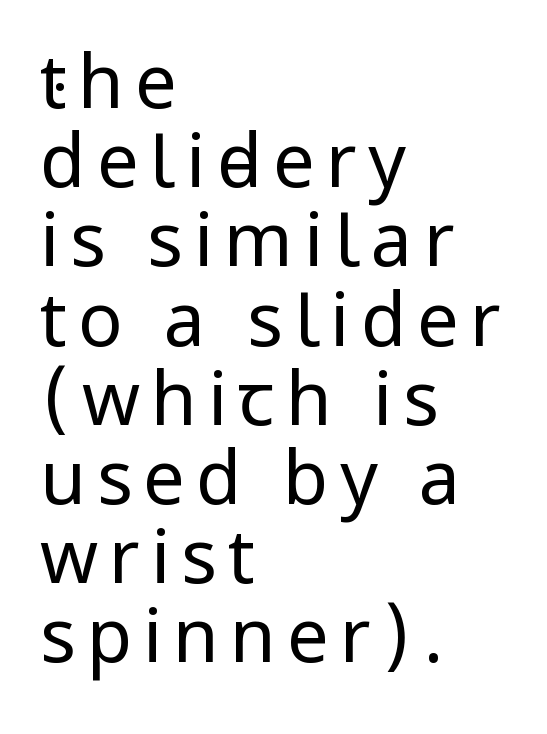
This sample is left-justified, so line endings fall wherever the words run out. Tall strokes in this sample are plumb rather than angled. One glance says dense: line gaps are narrower than usual. Vertical stems look standard width or narrower in stroke. Anything drawn beneath the words? Only blank space.
